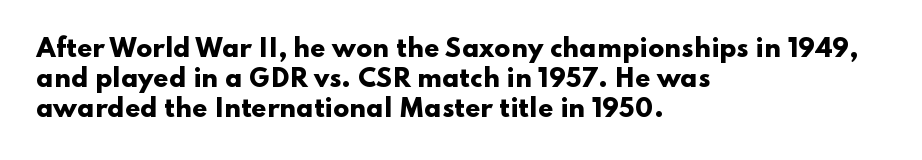
The image shows 24 px bold type, upright; set left-aligned, line spacing 1.24x, normal letter spacing, not underlined.
